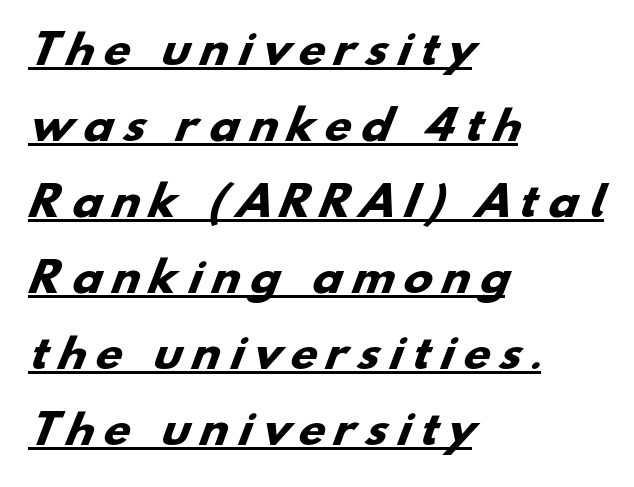
The image shows 39 px heavy, wide sans-serif type; set left-aligned, loose line spacing (1.95x), unusually wide letter spacing (+0.28 em), underlined; low stroke contrast and a small x-height.
